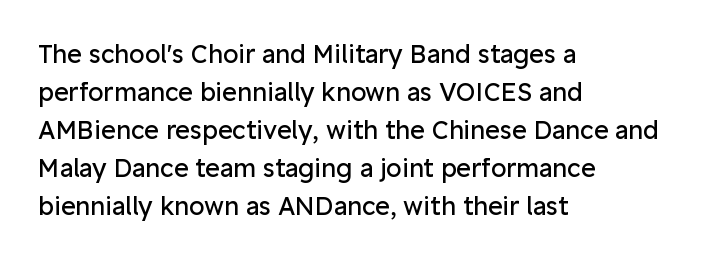
The font's upright variant was chosen for this text. The specimen omits any rule beneath the text block's lines. All the whitespace from short lines collects on the right. Tracking here is standard; glyphs follow each other at the usual distance.
